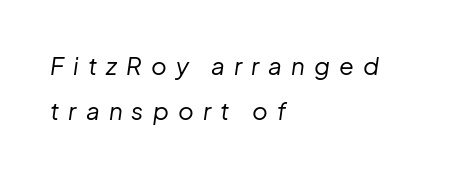
The image shows 24 px text type, italic (leaning right); set left-aligned, line spacing 1.88x, unusually wide letter spacing (+0.38 em), not underlined.
